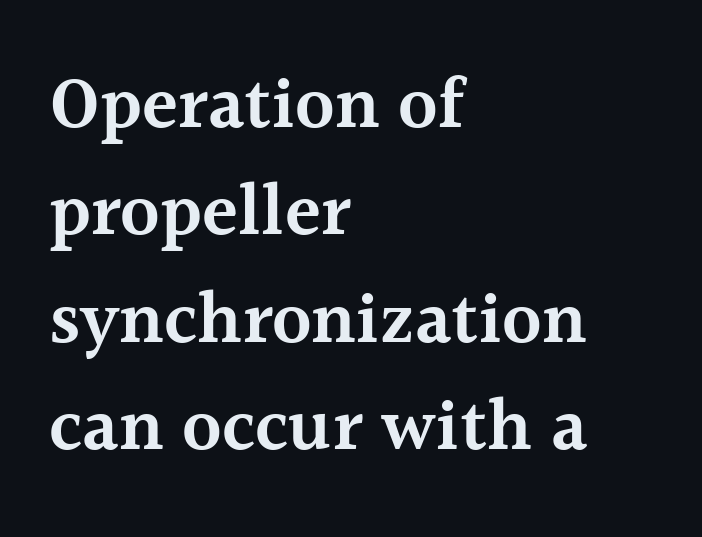
The image shows 74 px semibold serif type, upright; set left-aligned, normal line spacing (1.45x), normal letter spacing, not underlined; a medium x-height.
